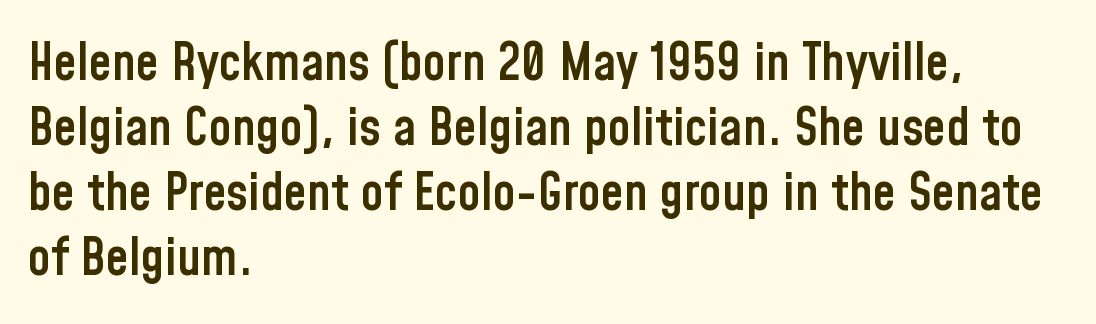
The image shows 52 px semibold, condensed sans-serif type, upright; set left-aligned, normal line spacing (1.25x), normal letter spacing, not underlined; low stroke contrast and a medium x-height.
